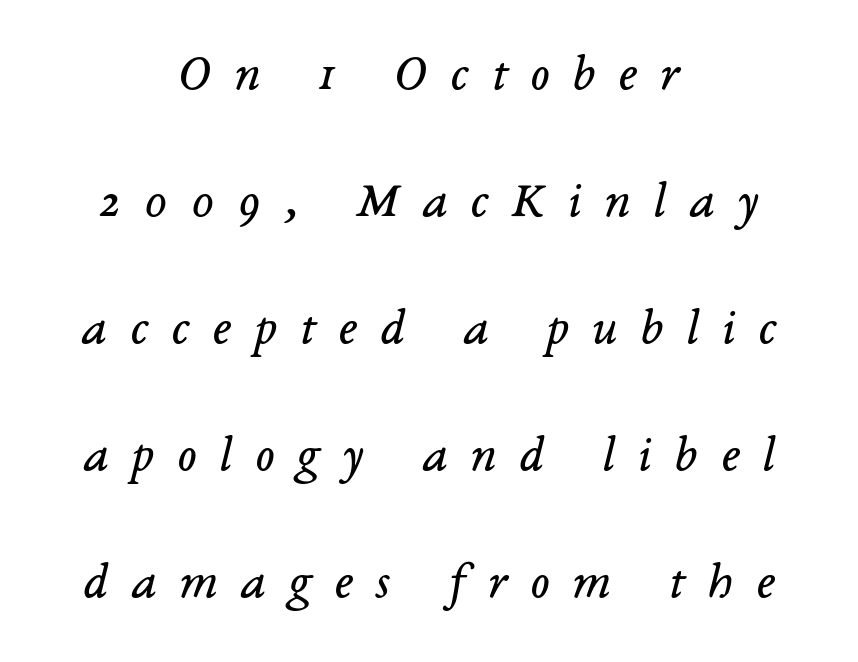
Q: Is the text bold? A: No.
Q: Is the text italic (slanted)? A: Yes, it leans right by about 14 degrees.
Q: Is the typeface a serif or a sans-serif typeface? A: Serif.
Q: Is the text underlined? A: No.
Q: How is the paragraph aligned? A: Centered.
Q: Is the spacing between letters normal or unusually wide? A: Unusually wide.
Q: Is the spacing between lines tight, normal or loose? A: Loose.
Q: Width (condensed, normal, or wide)? A: Normal.
Q: Stroke contrast? A: Low.
Q: x-height? A: Medium.
Q: Monospaced? A: No.
